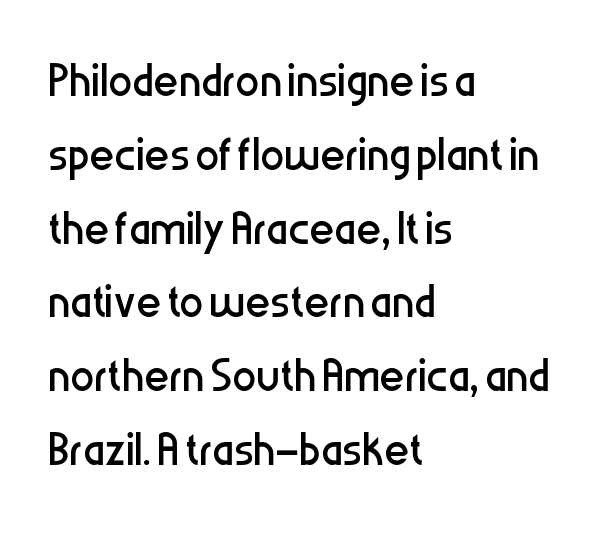
The image shows 60 px regular-weight, condensed sans-serif type, upright; set left-aligned, line spacing 1.23x, normal letter spacing, not underlined; low stroke contrast and a medium x-height.
